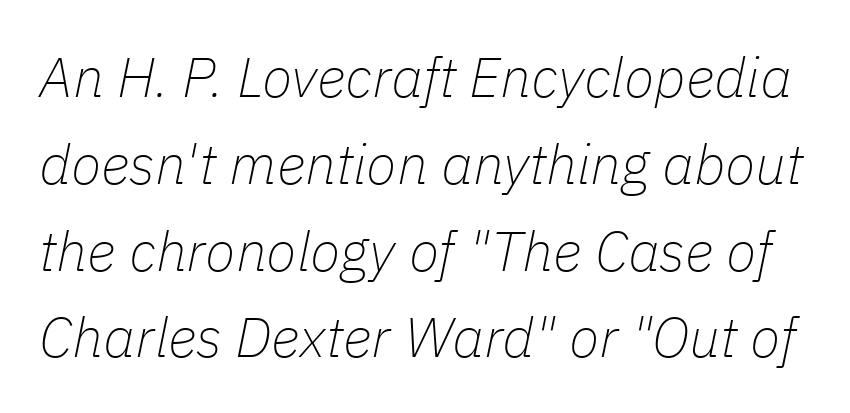
Q: Is the text bold? A: No.
Q: Is the text italic (slanted)? A: Yes, it leans right by about 11 degrees.
Q: Is the text underlined? A: No.
Q: Is the spacing between letters normal or unusually wide? A: Normal.
Q: Is the spacing between lines tight, normal or loose? A: Normal.
Q: Width (condensed, normal, or wide)? A: Normal.
Q: Stroke contrast? A: Low.
Q: x-height? A: Medium.
Q: Monospaced? A: No.
